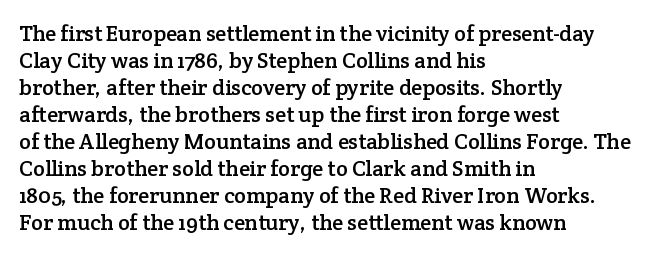
The horizontal fit of the characters is conventional and even. The typesetter chose a ragged-right arrangement here. Upright lettering throughout. The specimen omits any rule beneath the text block's lines.
